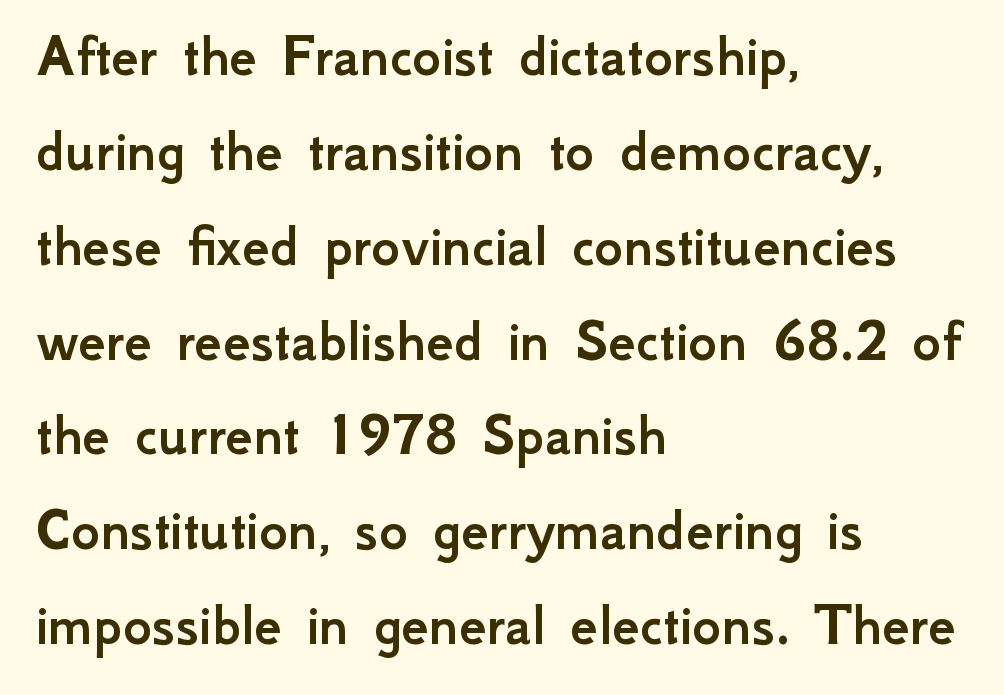
The image shows 62 px sans-serif type, upright; set left-aligned, normal line spacing (1.53x), normal letter spacing, not underlined; low stroke contrast and a small x-height.
